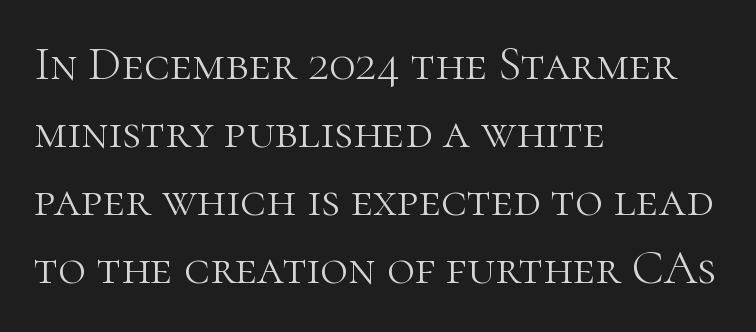
Q: Is the text bold? A: No.
Q: Is the text italic (slanted)? A: No, it is upright.
Q: Is the typeface a serif or a sans-serif typeface? A: Serif.
Q: Is the text underlined? A: No.
Q: How is the paragraph aligned? A: Left-aligned.
Q: Is the spacing between letters normal or unusually wide? A: Normal.
Q: Is the spacing between lines tight, normal or loose? A: Normal.
Q: Width (condensed, normal, or wide)? A: Normal.
Q: Stroke contrast? A: High.
Q: x-height? A: Medium.
Q: Monospaced? A: No.
